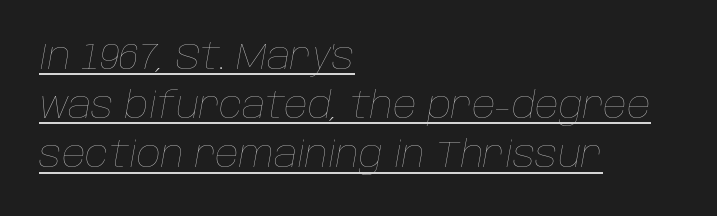
{"italic": "yes", "lean": "right", "slant_degrees": 10, "bold": "no", "weight": "thin", "width": "normal", "stroke_contrast": "low", "x_height": "large", "monospaced": "no", "underline": "yes", "align": "left", "line_spacing": "normal", "line_spacing_ratio": 1.33, "letter_spacing": "normal", "letter_spacing_em": 0.0, "glyph_px": 37}
